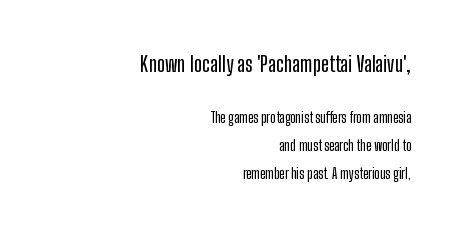
{"italic": "no", "underline": "no", "align": "right", "line_spacing": "loose", "line_spacing_ratio": 1.98, "letter_spacing": "normal", "letter_spacing_em": 0.0, "larger_block": "first", "size_ratio": 1.5, "glyph_px": 21}
